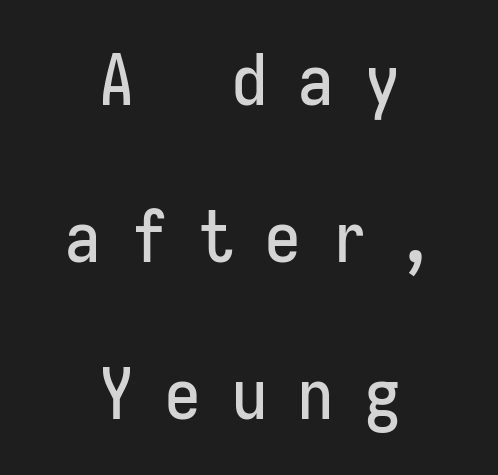
{"serif": "no", "italic": "no", "width": "condensed", "stroke_contrast": "low", "x_height": "medium", "monospaced": "yes", "underline": "no", "align": "center", "line_spacing": "loose", "line_spacing_ratio": 2.24, "letter_spacing": "wide", "letter_spacing_em": 0.45, "glyph_px": 70}
